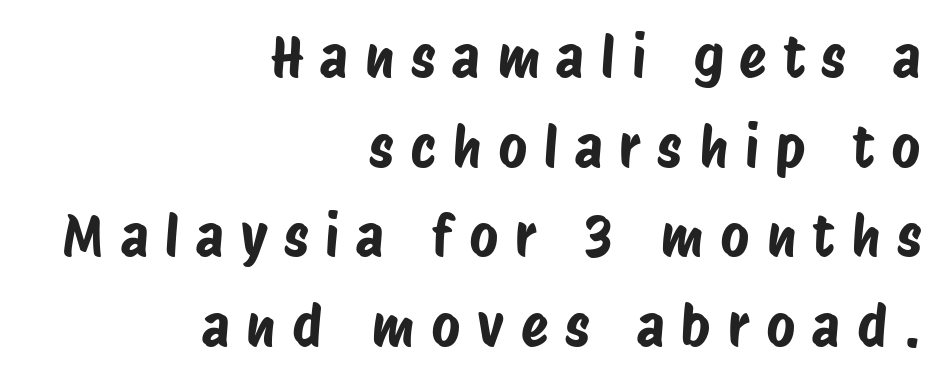
Font category for this specimen: sans-serif. Lines of text with bare space underneath. The letters advance in unequal steps, a hallmark of proportional type. A flush-right, rag-left setting is used for this passage.
